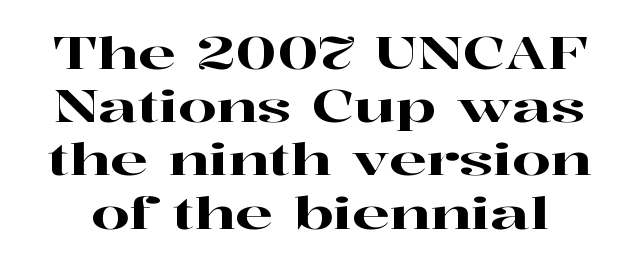
Q: Is the text italic (slanted)? A: No, it is upright.
Q: Is the typeface a serif or a sans-serif typeface? A: Serif.
Q: Is the text underlined? A: No.
Q: Is the spacing between letters normal or unusually wide? A: Normal.
Q: Width (condensed, normal, or wide)? A: Wide.
Q: Stroke contrast? A: High.
Q: x-height? A: Medium.
Q: Monospaced? A: No.
